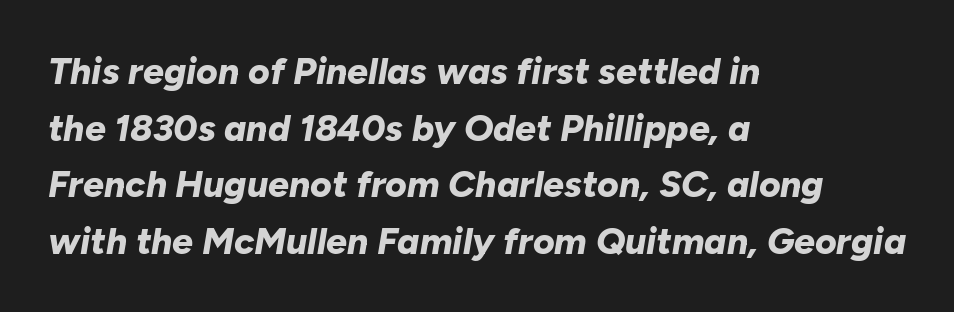
The image shows 37 px bold type, italic (leaning right); set left-aligned, normal line spacing (1.53x), normal letter spacing, not underlined; low stroke contrast and a medium x-height.
